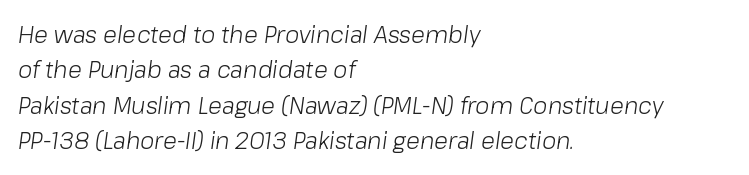
Q: Is the text bold? A: No.
Q: Is the text italic (slanted)? A: Yes, it leans right by about 8 degrees.
Q: Is the text underlined? A: No.
Q: How is the paragraph aligned? A: Left-aligned.
Q: Is the spacing between letters normal or unusually wide? A: Normal.
Q: Is the spacing between lines tight, normal or loose? A: Normal.
